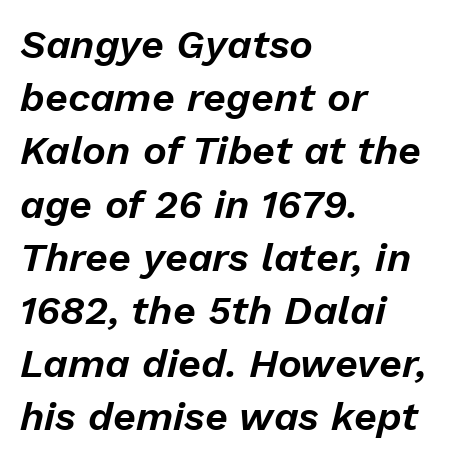
Q: Is the text italic (slanted)? A: Yes, it leans right by about 13 degrees.
Q: Is the text underlined? A: No.
Q: How is the paragraph aligned? A: Left-aligned.
Q: Is the spacing between letters normal or unusually wide? A: Normal.
Q: Is the spacing between lines tight, normal or loose? A: Normal.
Q: Width (condensed, normal, or wide)? A: Normal.
Q: Stroke contrast? A: Low.
Q: x-height? A: Medium.
Q: Monospaced? A: No.
